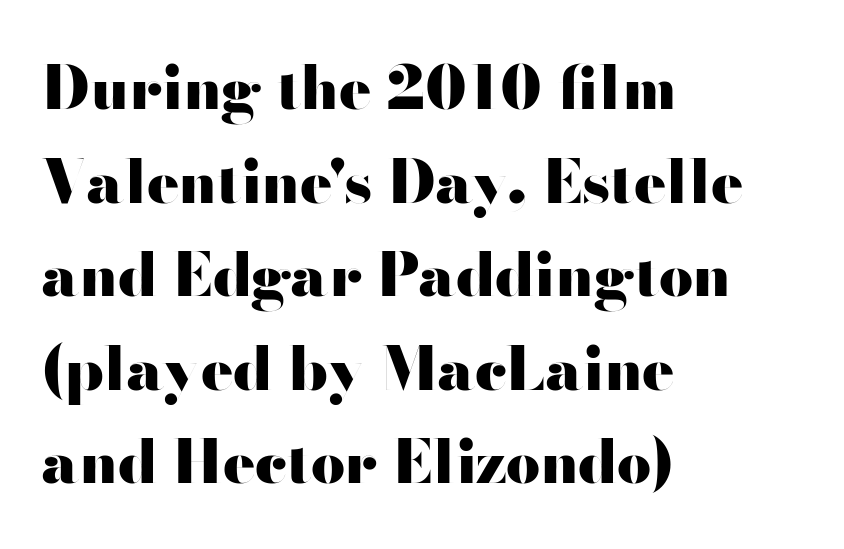
The image shows 60 px heavy, wide type, upright; set left-aligned, normal line spacing (1.56x), normal letter spacing, not underlined; high stroke contrast and a small x-height.
